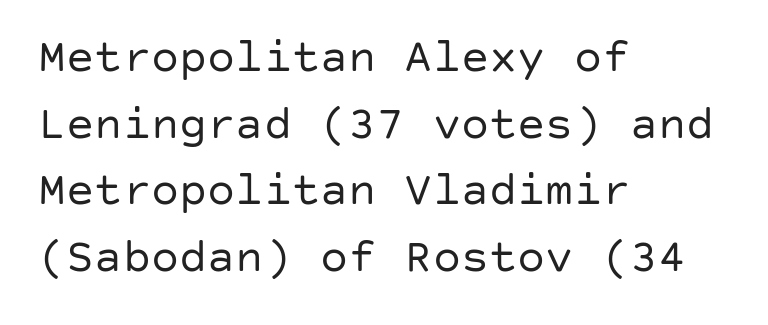
Words appear dense and cohesive because spacing is normal. The line-height multiplier appears to be the usual default. No italicization has been applied; the sample stays upright. This sample uses a sans-serif face. No letter is thick-stroked: the sample isn't bold. All the whitespace from short lines collects on the right.
